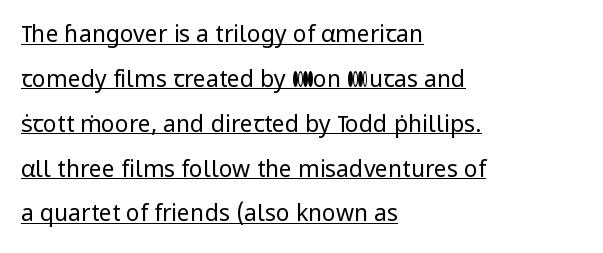
Q: Is the text bold? A: No.
Q: Is the text italic (slanted)? A: No, it is upright.
Q: Is the text underlined? A: Yes.
Q: How is the paragraph aligned? A: Left-aligned.
Q: Is the spacing between letters normal or unusually wide? A: Normal.
Q: Is the spacing between lines tight, normal or loose? A: Loose.
